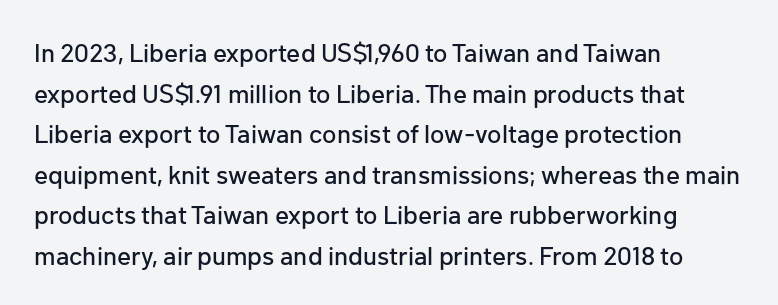
The image shows 26 px text type, upright; set left-aligned, normal line spacing (1.56x), normal letter spacing, not underlined.
